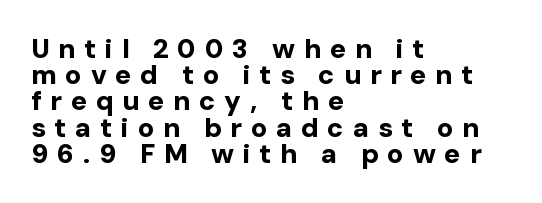
Regarding leading, the lines here are crowded together. These lines have a slow, spaced-out rhythm from letter to letter. A typesetter would mark this as roman, not italic. Each line starts at the same left margin while the right side varies.
